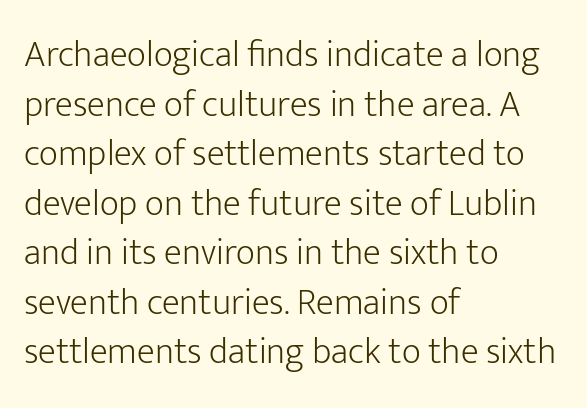
Q: Is the text bold? A: No.
Q: Is the text italic (slanted)? A: No, it is upright.
Q: Is the typeface a serif or a sans-serif typeface? A: Sans-serif.
Q: Is the text underlined? A: No.
Q: How is the paragraph aligned? A: Left-aligned.
Q: Is the spacing between letters normal or unusually wide? A: Normal.
Q: Is the spacing between lines tight, normal or loose? A: Normal.
Q: Width (condensed, normal, or wide)? A: Normal.
Q: Stroke contrast? A: Low.
Q: x-height? A: Medium.
Q: Monospaced? A: No.
